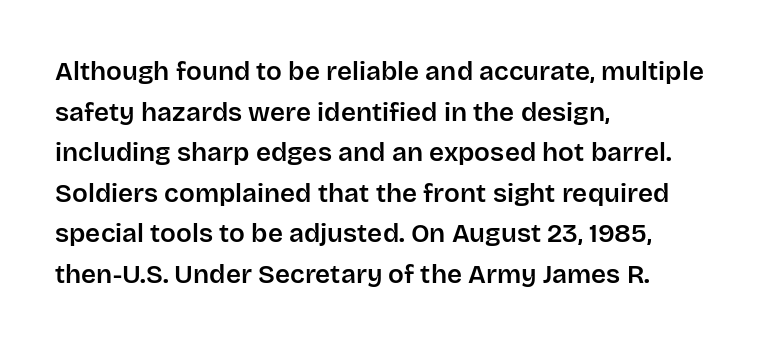
The image shows 26 px text type, upright; set left-aligned, normal line spacing (1.56x), normal letter spacing, not underlined.
